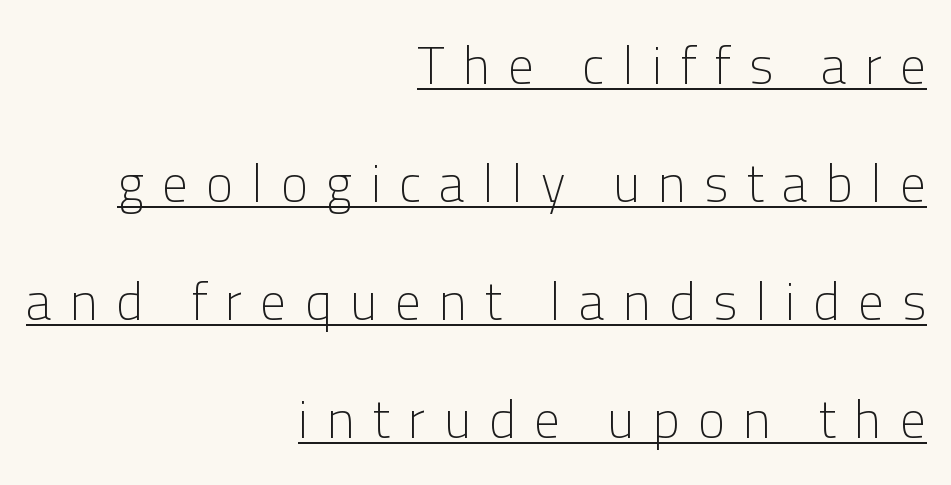
The image shows 52 px light sans-serif type, upright; set right-aligned, loose line spacing (2.27x), unusually wide letter spacing (+0.35 em), underlined; low stroke contrast and a medium x-height.
